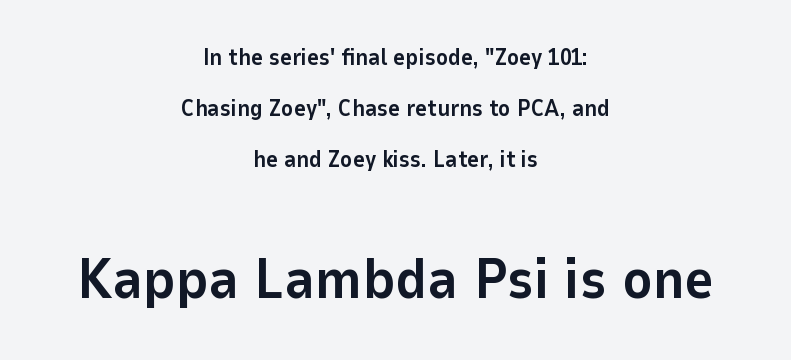
{"serif": "no", "italic": "no", "bold": "yes", "weight": "bold", "width": "normal", "stroke_contrast": "low", "x_height": "medium", "monospaced": "no", "underline": "no", "align": "center", "line_spacing": "loose", "line_spacing_ratio": 2.22, "letter_spacing": "normal", "letter_spacing_em": 0.0, "larger_block": "second", "size_ratio": 2.48, "glyph_px": 57}
